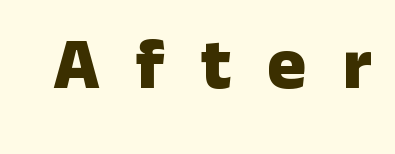
The image shows 73 px heavy sans-serif type, upright; set unusually wide letter spacing (+0.5 em), not underlined; low stroke contrast and a medium x-height.
